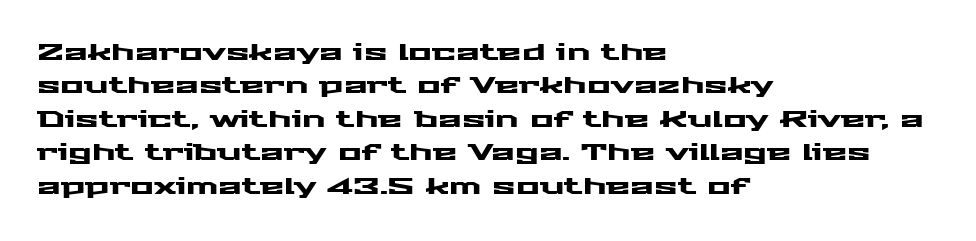
The image shows 22 px text type, upright; set left-aligned, normal line spacing (1.52x), normal letter spacing, not underlined.
